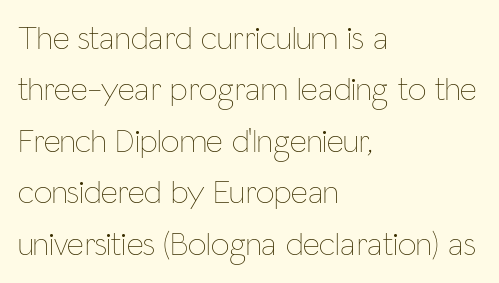
This is not heavy type; no bold has been used. The compositor pushed each line to the left boundary. Character widths vary here, with narrow letters taking less room than wide ones. Tall strokes in this sample are plumb rather than angled. Check the space under the baseline: it is left empty.
